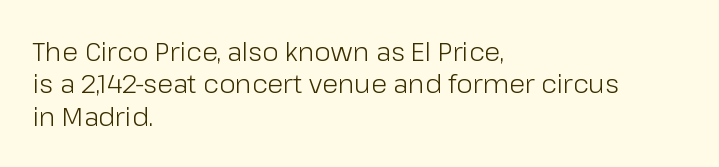
The image shows 26 px text type, upright; set left-aligned, normal line spacing (1.25x), normal letter spacing, not underlined.
